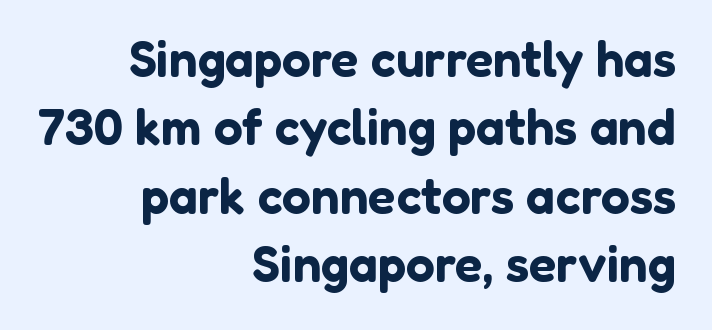
The image shows 51 px sans-serif type, upright; set right-aligned, normal line spacing (1.34x), normal letter spacing, not underlined; low stroke contrast and a medium x-height.
